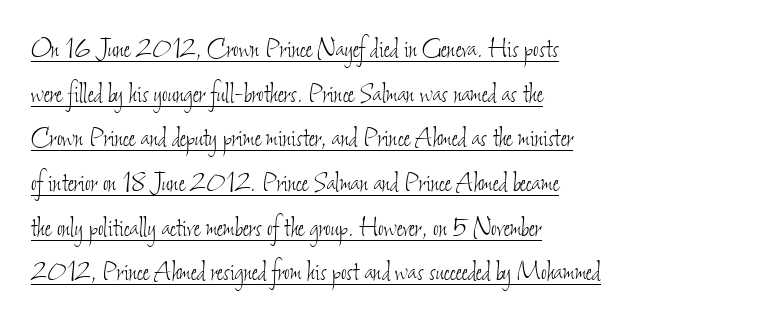
The image shows 31 px thin, condensed type; set left-aligned, normal line spacing (1.44x), normal letter spacing, underlined; low stroke contrast and a small x-height.
